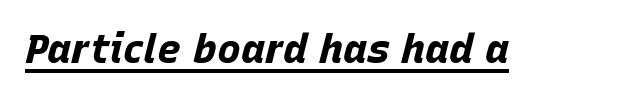
The image shows 40 px bold type, italic (leaning right); set normal letter spacing, underlined; low stroke contrast and a large x-height.
